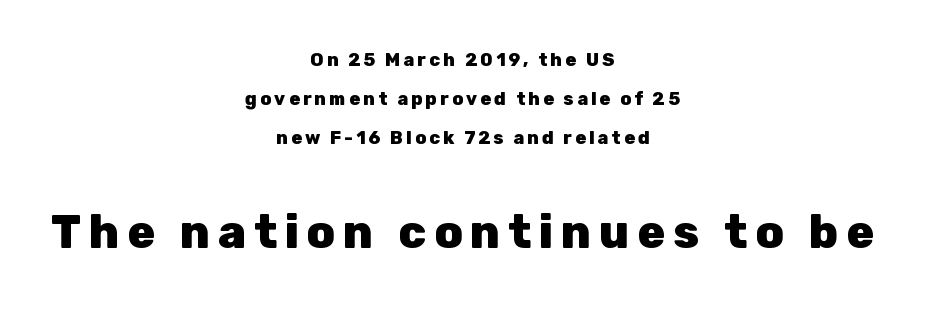
Every letter is thick-stroked: bold, no question. No word sits above an underline. This block would shrink considerably if given ordinary leading; it's expanded now. Is this a sans? Yes — the strokes have no serifs. The rendering enlarges the type as you move from the upper chunk to the lower.
